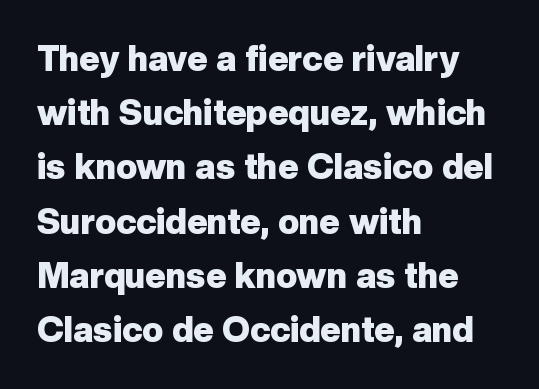
Q: Is the text bold? A: Yes.
Q: Is the text italic (slanted)? A: No, it is upright.
Q: Is the typeface a serif or a sans-serif typeface? A: Sans-serif.
Q: Is the text underlined? A: No.
Q: How is the paragraph aligned? A: Left-aligned.
Q: Is the spacing between letters normal or unusually wide? A: Normal.
Q: Is the spacing between lines tight, normal or loose? A: Normal.
Q: Width (condensed, normal, or wide)? A: Normal.
Q: Stroke contrast? A: Low.
Q: x-height? A: Medium.
Q: Monospaced? A: No.
